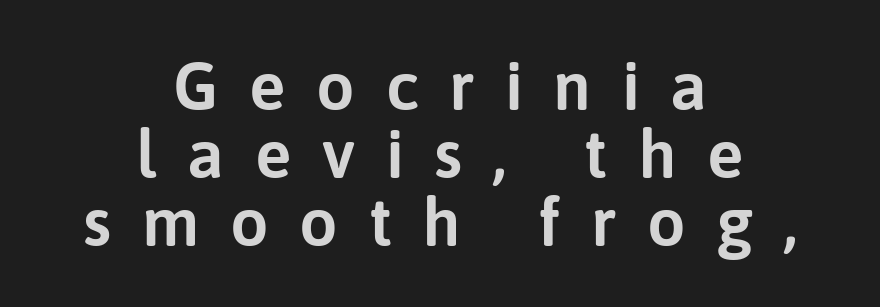
The face used here is rendered with a markedly widened letterfit. Does the type have serifs? No, each stem ends abruptly. Underlining? Definitely not there. Every stem runs plumb, perpendicular to the baseline. Is there much room between lines? No — they nearly touch. Varying glyph widths throughout — classic text-font behaviour.
